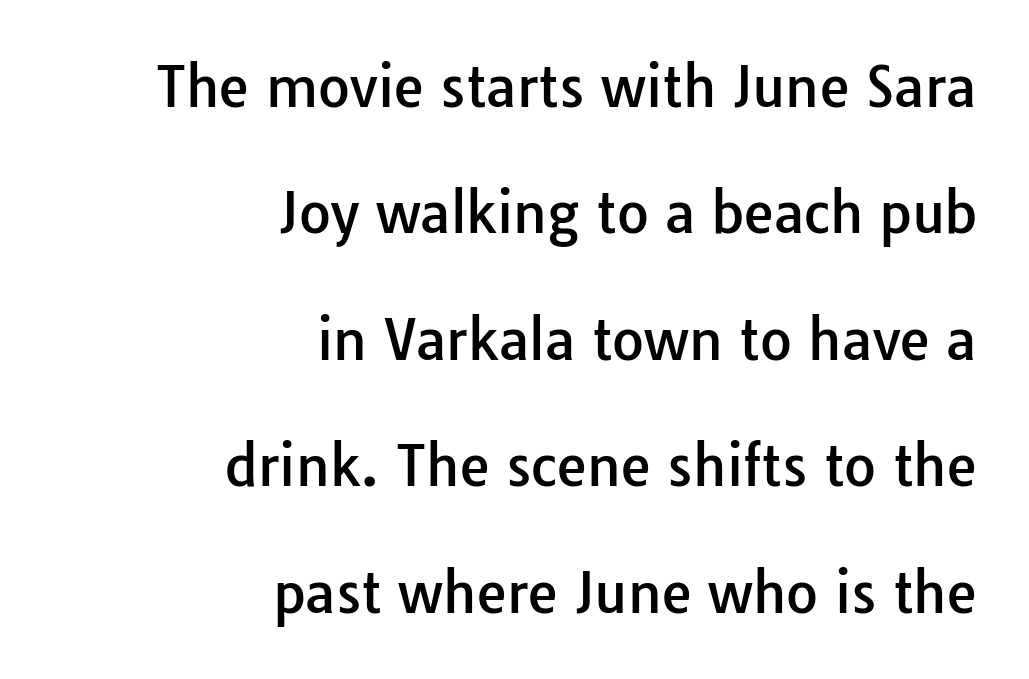
Q: Is the text italic (slanted)? A: No, it is upright.
Q: Is the typeface a serif or a sans-serif typeface? A: Sans-serif.
Q: Is the text underlined? A: No.
Q: How is the paragraph aligned? A: Right-aligned.
Q: Is the spacing between letters normal or unusually wide? A: Normal.
Q: Is the spacing between lines tight, normal or loose? A: Loose.
Q: Width (condensed, normal, or wide)? A: Normal.
Q: Stroke contrast? A: Low.
Q: x-height? A: Medium.
Q: Monospaced? A: No.
